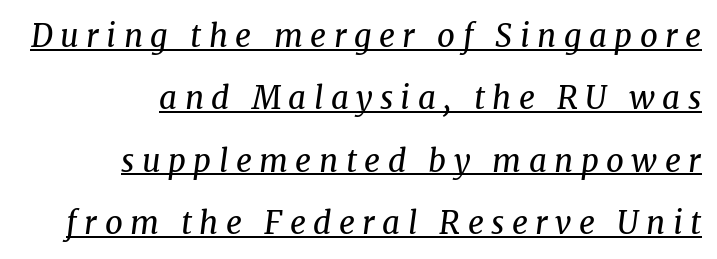
Q: Is the text bold? A: No.
Q: Is the text italic (slanted)? A: Yes, it leans right by about 8 degrees.
Q: Is the typeface a serif or a sans-serif typeface? A: Serif.
Q: Is the text underlined? A: Yes.
Q: How is the paragraph aligned? A: Right-aligned.
Q: Is the spacing between letters normal or unusually wide? A: Unusually wide.
Q: Is the spacing between lines tight, normal or loose? A: Loose.
Q: Width (condensed, normal, or wide)? A: Normal.
Q: Stroke contrast? A: Medium.
Q: x-height? A: Medium.
Q: Monospaced? A: No.
